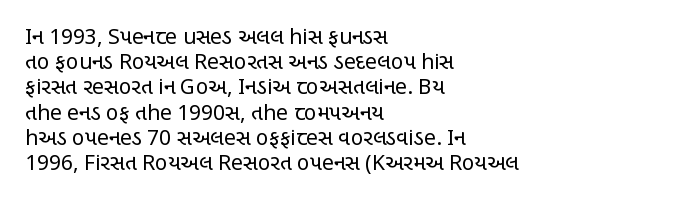
The image shows 21 px text type, upright; set left-aligned, line spacing 1.2x, normal letter spacing, not underlined.
